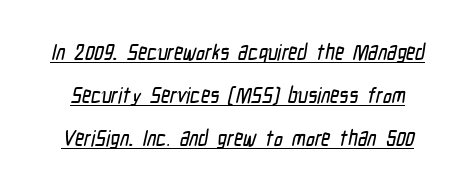
{"underline": "yes", "line_spacing": "loose", "line_spacing_ratio": 1.95, "letter_spacing": "normal", "letter_spacing_em": 0.0, "glyph_px": 22}
